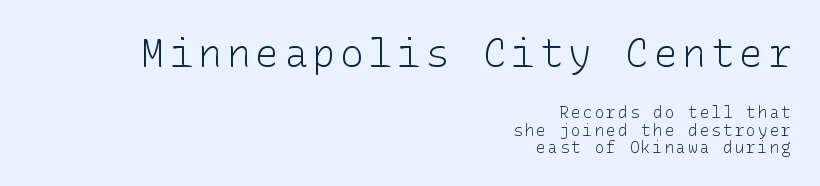
{"serif": "no", "italic": "no", "bold": "no", "weight": "light", "width": "normal", "stroke_contrast": "low", "x_height": "medium", "underline": "no", "align": "right", "line_spacing": "tight", "line_spacing_ratio": 1.08, "larger_block": "first", "size_ratio": 2.44, "glyph_px": 39}
